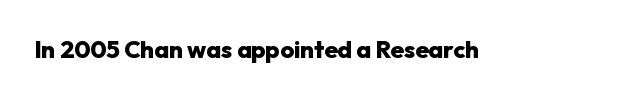
What stands out about the letter spacing? Nothing — it is the standard amount. Upright lettering throughout. Bold? Absolutely — the strokes are thick and heavy. The glyphs are unaccompanied by any horizontal stroke below them.
